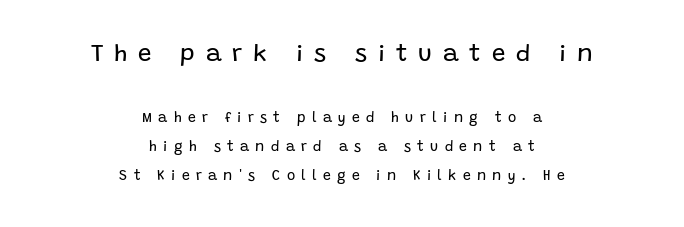
{"italic": "no", "bold": "no", "underline": "no", "align": "center", "line_spacing": "loose", "line_spacing_ratio": 2.05, "letter_spacing": "wide", "letter_spacing_em": 0.45, "larger_block": "first", "size_ratio": 1.71, "glyph_px": 24}
